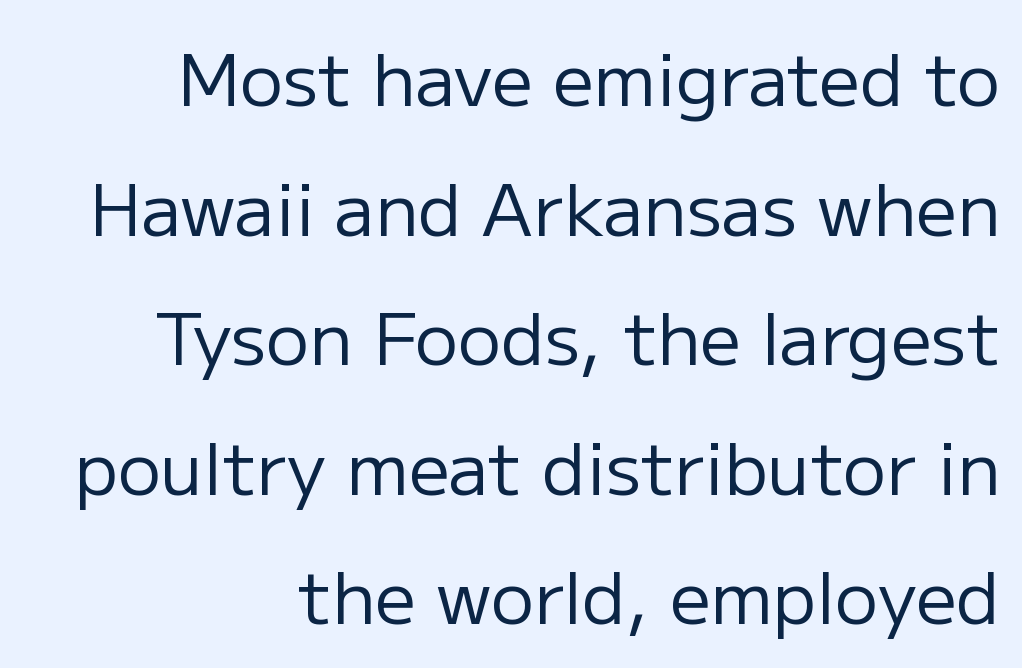
The image shows 72 px regular-weight sans-serif type, upright; set right-aligned, line spacing 1.8x, normal letter spacing, not underlined; low stroke contrast and a medium x-height.
